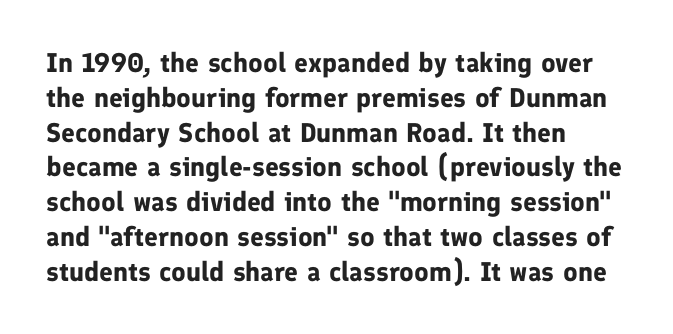
The words here are not underlined. Style check: upright. Typesetter's note: full bold, strokes at maximum text heaviness. Left-aligned paragraph, ragged on the right. One glance says typical: line gaps are just what's usual. Look at the tracking — it's just the regular setting, nothing added.
